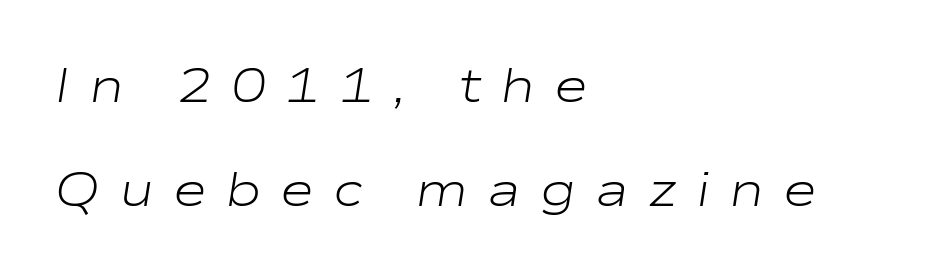
Every row of glyphs begins at an identical x-position on the left. If you measured baseline to baseline, you'd find a long distance. The weight tops out at a normal text grade. Words float on clear page, feet unadorned. Compared with typical body copy, the letter spacing here is much looser. When letters slant like this, we call the style italic.
